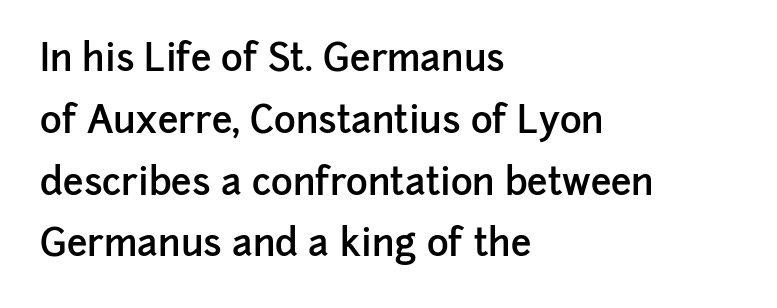
Q: Is the text bold? A: Semi-bold.
Q: Is the text italic (slanted)? A: No, it is upright.
Q: Is the typeface a serif or a sans-serif typeface? A: Sans-serif.
Q: Is the text underlined? A: No.
Q: How is the paragraph aligned? A: Left-aligned.
Q: Is the spacing between letters normal or unusually wide? A: Normal.
Q: Is the spacing between lines tight, normal or loose? A: Normal.
Q: Width (condensed, normal, or wide)? A: Normal.
Q: Stroke contrast? A: Low.
Q: x-height? A: Medium.
Q: Monospaced? A: No.
